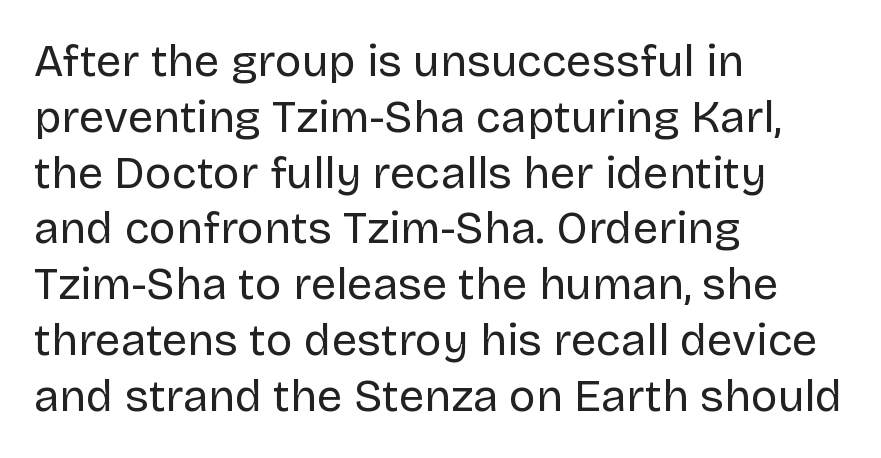
Q: Is the text bold? A: No.
Q: Is the text italic (slanted)? A: No, it is upright.
Q: Is the typeface a serif or a sans-serif typeface? A: Sans-serif.
Q: Is the text underlined? A: No.
Q: How is the paragraph aligned? A: Left-aligned.
Q: Is the spacing between letters normal or unusually wide? A: Normal.
Q: Width (condensed, normal, or wide)? A: Normal.
Q: Stroke contrast? A: Low.
Q: x-height? A: Large.
Q: Monospaced? A: No.
